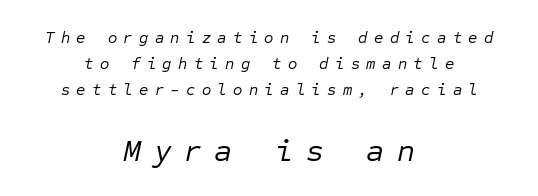
{"italic": "yes", "lean": "right", "slant_degrees": 12, "bold": "no", "weight": "regular", "width": "normal", "stroke_contrast": "low", "x_height": "medium", "monospaced": "yes", "underline": "no", "align": "center", "line_spacing": "normal", "line_spacing_ratio": 1.64, "letter_spacing": "wide", "letter_spacing_em": 0.4, "larger_block": "second", "size_ratio": 1.94, "glyph_px": 31}
